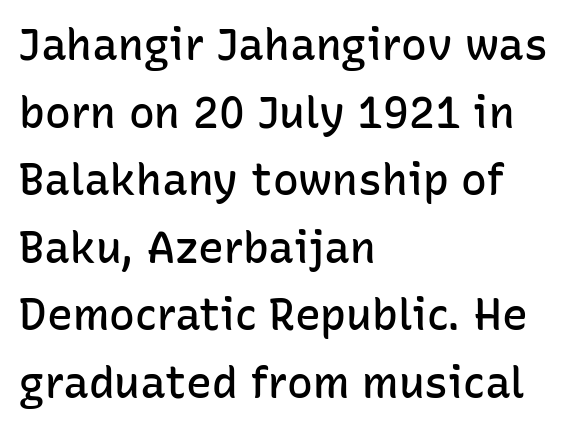
The image shows 43 px semibold sans-serif type, upright; set left-aligned, normal line spacing (1.57x), normal letter spacing, not underlined; low stroke contrast and a medium x-height.
